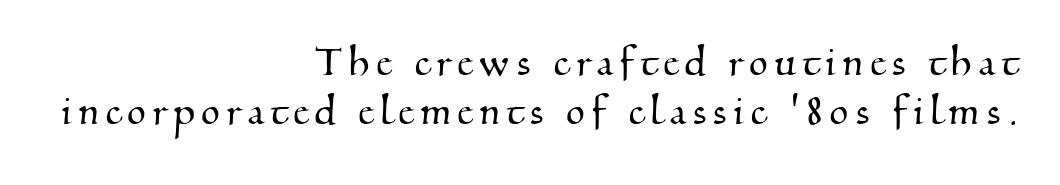
Q: Is the typeface a serif or a sans-serif typeface? A: Serif.
Q: Is the text underlined? A: No.
Q: How is the paragraph aligned? A: Right-aligned.
Q: Is the spacing between lines tight, normal or loose? A: Tight.
Q: Width (condensed, normal, or wide)? A: Normal.
Q: Stroke contrast? A: Medium.
Q: x-height? A: Small.
Q: Monospaced? A: No.
